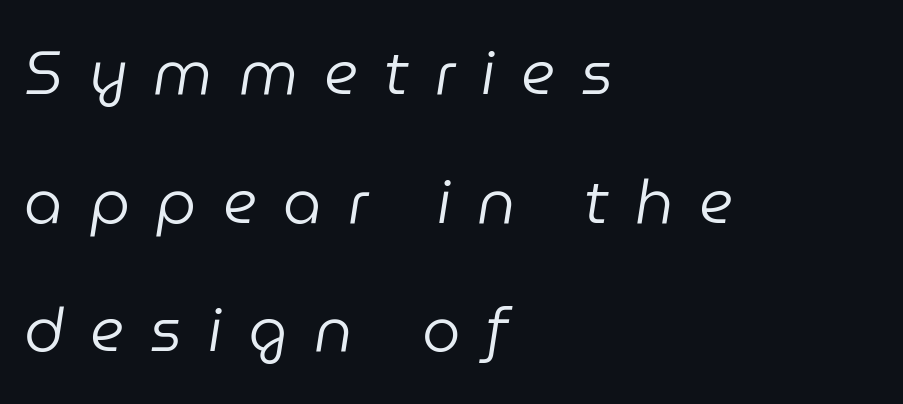
Notice how the passage keeps a crisp vertical edge on the left only. Would a proofreader flag this as italicized? Yes. Note the varied advance widths — an 'i' is clearly narrower than an 'm'. Beneath every word, the page is bare. Is the stroke heavy? The answer is a plain regular-or-lighter.
